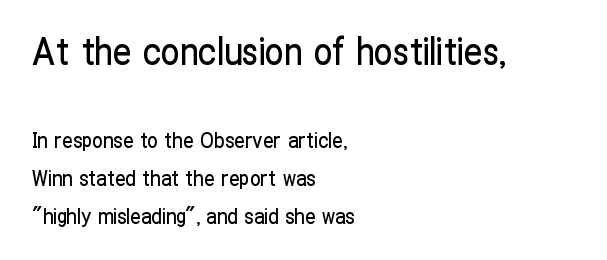
The passage shown begins with its larger block and ends with its smaller one. Typographically, this falls in the sans-serif category. Characters remain perfectly vertical along every line. Underline: absent. In CSS terms this would be text-align: left.
